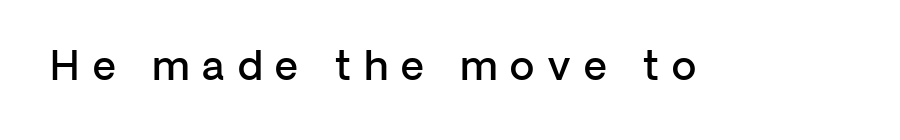
Bold? Not quite — semibold, heavier than regular but stopping short. This sample uses a sans-serif face. Characters remain perfectly vertical along every line. These lines have a slow, spaced-out rhythm from letter to letter. Note the varied advance widths — an 'i' is clearly narrower than an 'm'. The glyphs are unaccompanied by any horizontal stroke below them.
